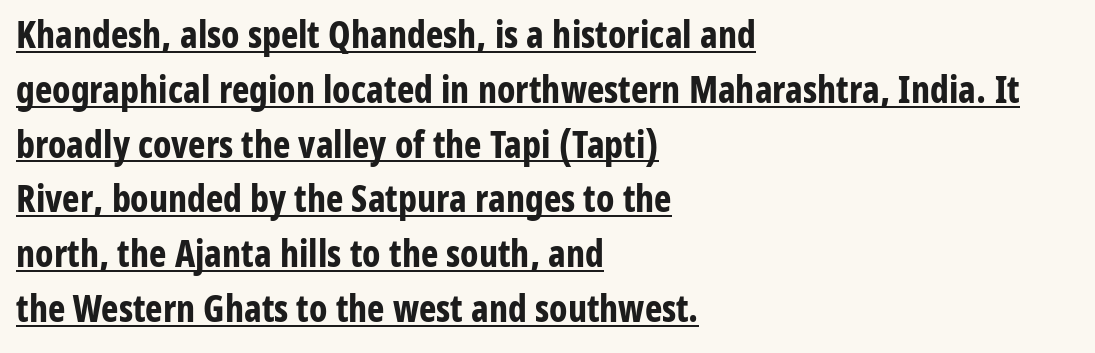
{"serif": "no", "italic": "no", "bold": "yes", "weight": "bold", "width": "condensed", "stroke_contrast": "low", "x_height": "medium", "monospaced": "no", "underline": "yes", "align": "left", "line_spacing": "normal", "line_spacing_ratio": 1.48, "letter_spacing": "normal", "letter_spacing_em": 0.0, "glyph_px": 37}
